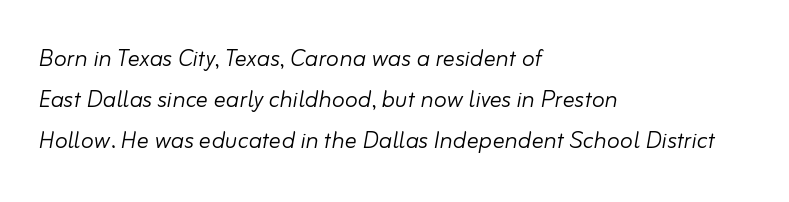
Slant detected: the letters are inclined. The paragraph shown leans on its left margin. Is the stroke heavy? The answer is a plain regular-or-lighter. Proportional: the letters do not fall into vertical columns.
